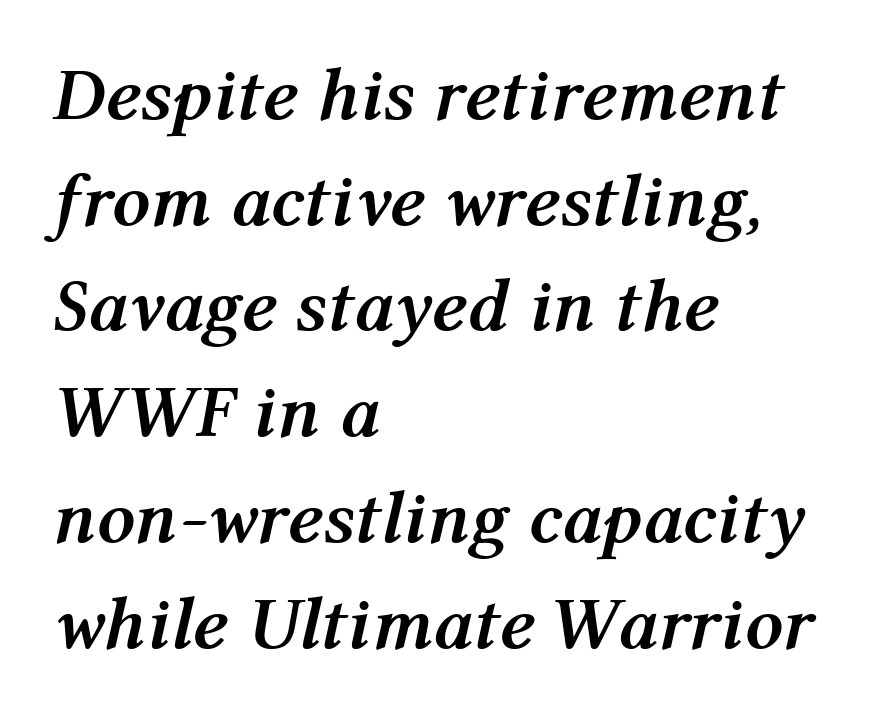
Nobody drew a line under any word here. A typesetter would call this leading conventional body-copy spacing. What stands out about the letter spacing? Nothing — it is the standard amount. Slant detected: the letters are inclined.
